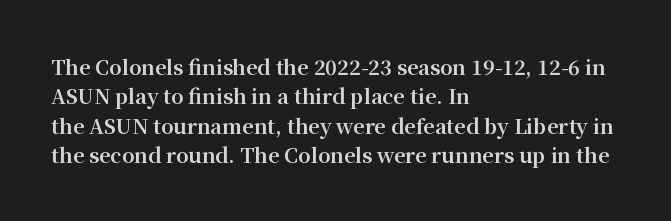
Emphasis by weight is at full strength: bold. The glyphs are unaccompanied by any horizontal stroke below them. Nothing unusual about the tracking: characters are spaced as the font intends. Do the letters lean? They stand straight. Every row of glyphs begins at an identical x-position on the left.
